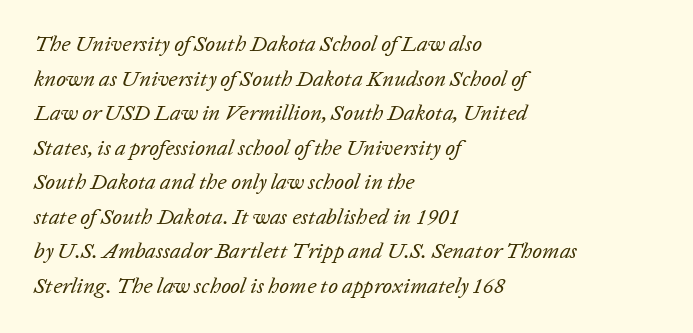
{"italic": "yes", "lean": "right", "slant_degrees": 20, "bold": "no", "underline": "no", "align": "left", "line_spacing": "normal", "line_spacing_ratio": 1.57, "letter_spacing": "normal", "letter_spacing_em": 0.0, "glyph_px": 22}
